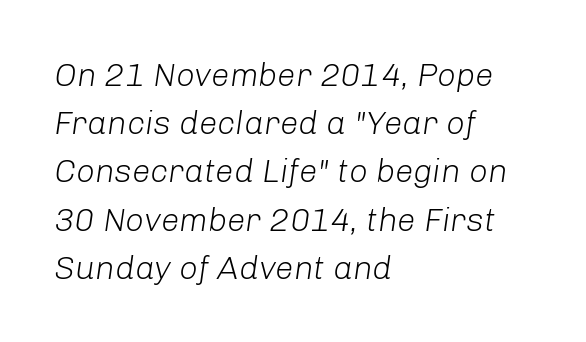
The type is set solid horizontally, with unmodified tracking. This rendering features lettering with no underline. Note the varied advance widths — an 'i' is clearly narrower than an 'm'. Letters have the restrained weight of plain body copy at most.
